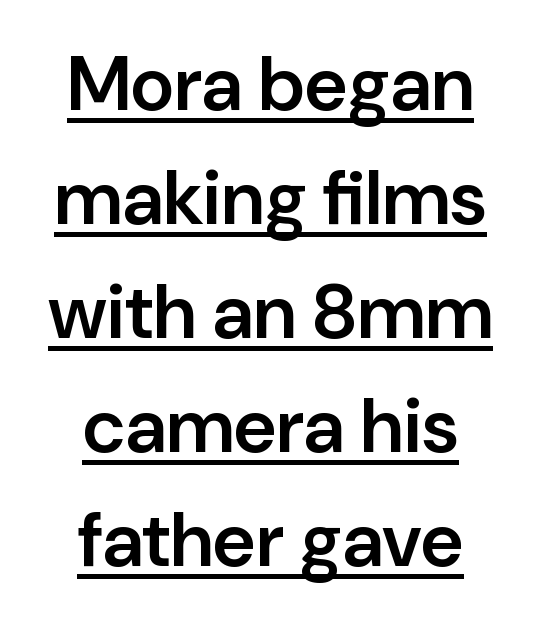
Caption: multi-line text, centered on the measure. The words here are underlined. The rendering uses a semibold face; strokes are thickened but not to full bold. Think of a printed novel: that variable character pitch is what you see here. Classification — sans serif.
